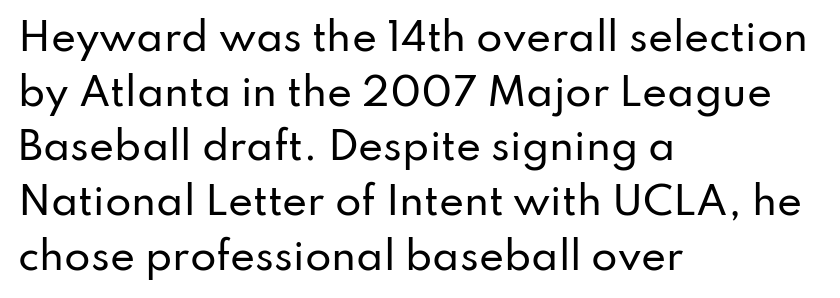
The image shows 38 px sans-serif type, upright; set left-aligned, normal line spacing (1.44x), normal letter spacing, not underlined; low stroke contrast and a small x-height.
